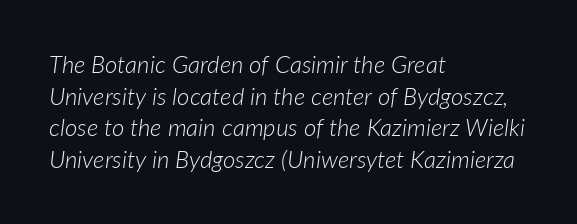
Default kerning and tracking; the words read as compact shapes. In CSS terms this would be text-align: left. A clean baseline with only descenders dipping below it. This sample uses an oblique cut, with every glyph tilted off the vertical. The typeface has the unassuming heft of standard copy or less.
